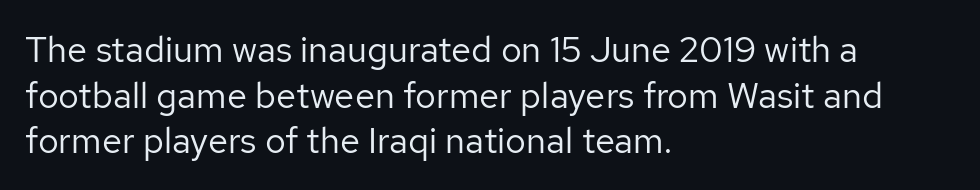
Q: Is the text bold? A: No.
Q: Is the text italic (slanted)? A: No, it is upright.
Q: Is the typeface a serif or a sans-serif typeface? A: Sans-serif.
Q: Is the text underlined? A: No.
Q: How is the paragraph aligned? A: Left-aligned.
Q: Is the spacing between letters normal or unusually wide? A: Normal.
Q: Is the spacing between lines tight, normal or loose? A: Normal.
Q: Width (condensed, normal, or wide)? A: Normal.
Q: Stroke contrast? A: Low.
Q: x-height? A: Medium.
Q: Monospaced? A: No.
